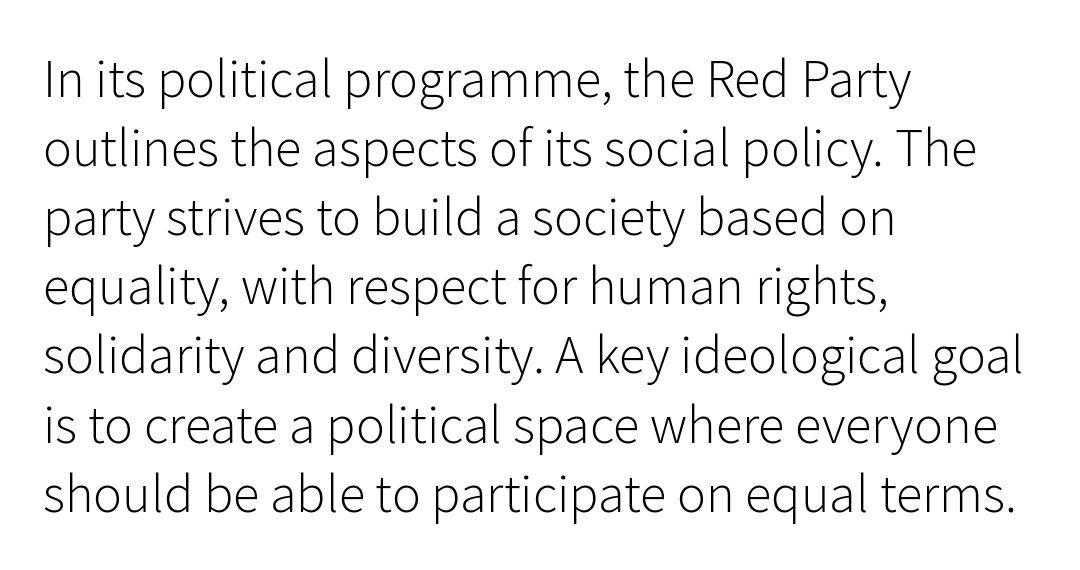
The image shows 54 px light sans-serif type, upright; set left-aligned, normal line spacing (1.28x), normal letter spacing, not underlined; low stroke contrast and a medium x-height.
